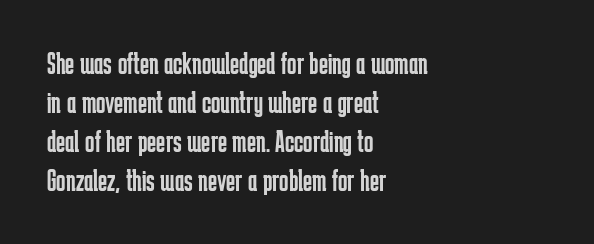
{"serif": "no", "italic": "no", "bold": "no", "weight": "regular", "width": "condensed", "stroke_contrast": "low", "x_height": "medium", "monospaced": "no", "underline": "no", "align": "left", "line_spacing": "normal", "line_spacing_ratio": 1.26, "letter_spacing": "normal", "letter_spacing_em": 0.0, "glyph_px": 31}
